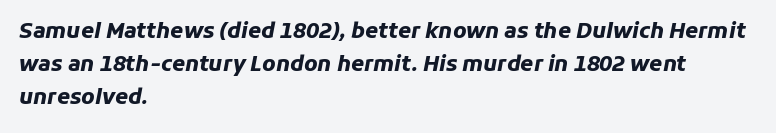
Q: Is the text bold? A: Yes.
Q: Is the text italic (slanted)? A: Yes, it leans right by about 11 degrees.
Q: Is the text underlined? A: No.
Q: How is the paragraph aligned? A: Left-aligned.
Q: Is the spacing between letters normal or unusually wide? A: Normal.
Q: Is the spacing between lines tight, normal or loose? A: Normal.
